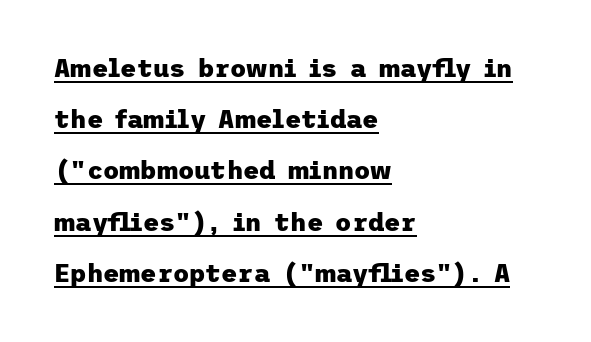
The image shows 25 px bold type, upright; set left-aligned, loose line spacing (2.05x), normal letter spacing, underlined.
